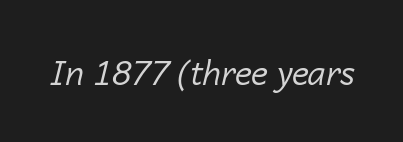
{"italic": "yes", "lean": "right", "slant_degrees": 14, "bold": "no", "weight": "regular", "width": "normal", "stroke_contrast": "low", "x_height": "medium", "monospaced": "no", "underline": "no", "letter_spacing": "normal", "letter_spacing_em": 0.0, "glyph_px": 33}
